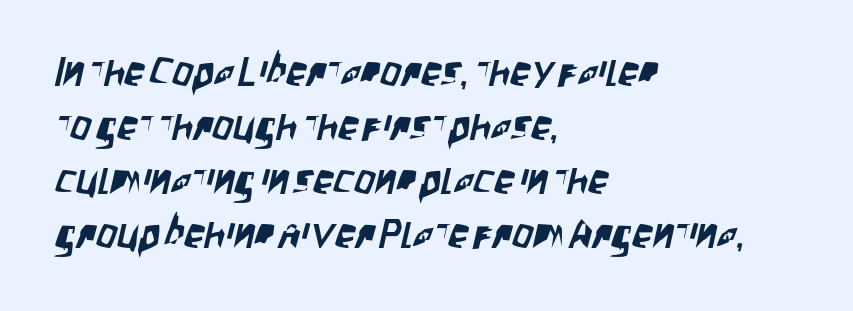
Q: Is the typeface a serif or a sans-serif typeface? A: Sans-serif.
Q: Is the text underlined? A: No.
Q: How is the paragraph aligned? A: Left-aligned.
Q: Is the spacing between letters normal or unusually wide? A: Normal.
Q: Is the spacing between lines tight, normal or loose? A: Normal.
Q: Width (condensed, normal, or wide)? A: Condensed.
Q: Stroke contrast? A: Low.
Q: x-height? A: Large.
Q: Monospaced? A: No.
